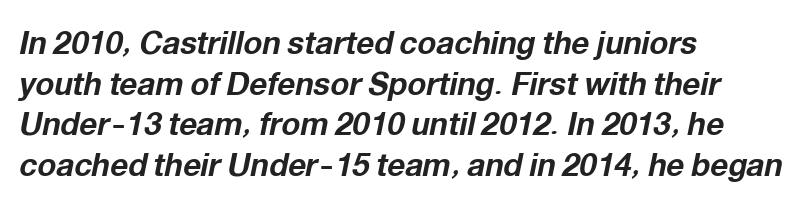
Quick note: interline space is typical. The letters are bold, with thick, heavy strokes. Descender tails drop into unmarked territory. The rag falls on the right side of this text block. This sample has the flowing, uneven cadence of proportional lettering.
